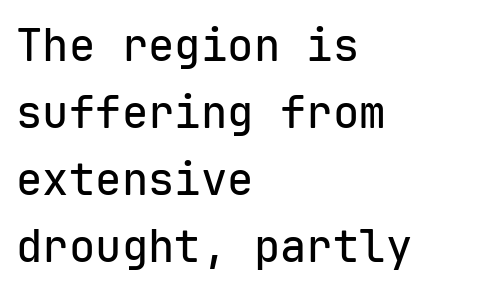
Q: Is the text italic (slanted)? A: No, it is upright.
Q: Is the typeface a serif or a sans-serif typeface? A: Sans-serif.
Q: Is the text underlined? A: No.
Q: How is the paragraph aligned? A: Left-aligned.
Q: Is the spacing between letters normal or unusually wide? A: Normal.
Q: Is the spacing between lines tight, normal or loose? A: Normal.
Q: Width (condensed, normal, or wide)? A: Normal.
Q: Stroke contrast? A: Low.
Q: x-height? A: Medium.
Q: Monospaced? A: Yes.
